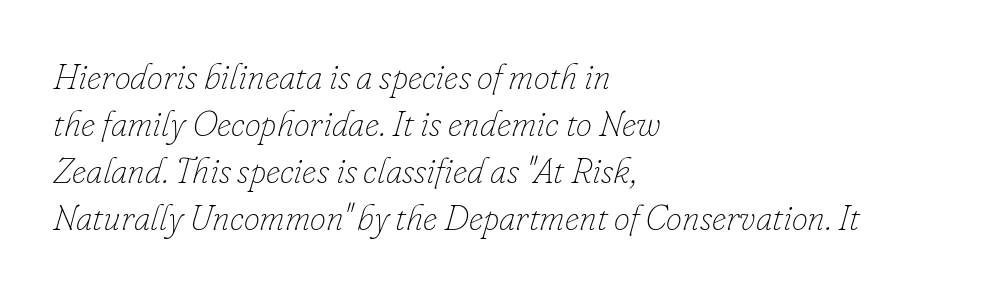
Nobody touched the tracking dial on this one. No word sits above an underline. No heavy texture on the line: the type isn't bold. This sample has the flowing, uneven cadence of proportional lettering. You can tell it's italic because the verticals aren't actually vertical. One glance says typical: line gaps are just what's usual.
